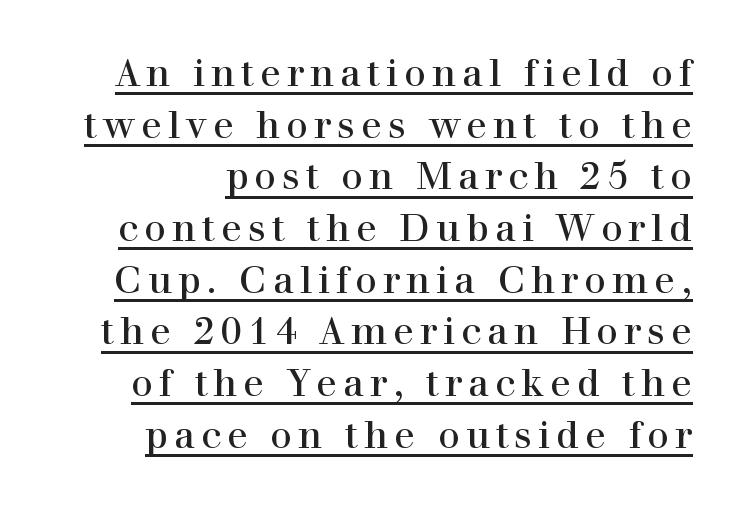
This block has exactly the height ordinary leading produces. The axis of the letterforms is exactly vertical. Heaviness? Minimal to ordinary, like unemphasized prose. Each letter's strokes conclude with small projecting serifs. Think of a printed novel: that variable character pitch is what you see here.
